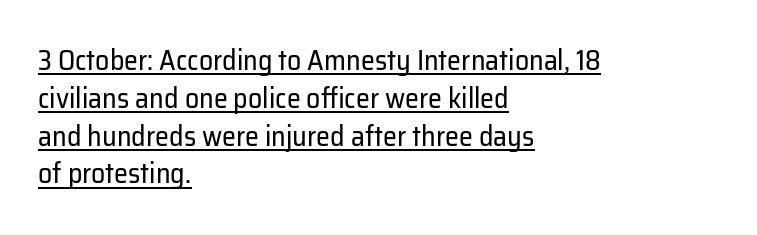
Think of a printed novel: that variable character pitch is what you see here. Has an underline been added? It has. The type sits square on the baseline with zero lean. In terms of letterform style, serifs are entirely absent. Ink coverage per letter is moderate at most. Compared with typical paragraphs, the rows here are spaced about the same.
